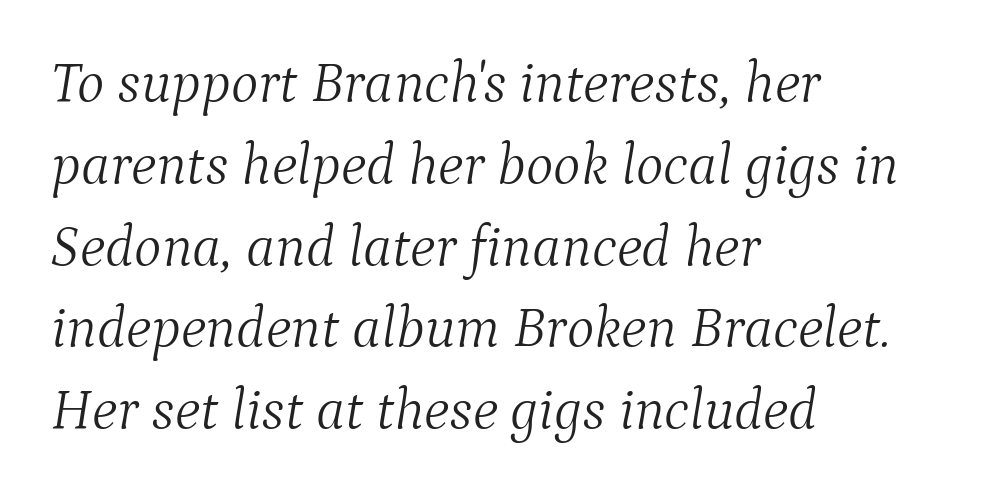
{"serif": "yes", "italic": "yes", "lean": "right", "slant_degrees": 9, "bold": "no", "weight": "light", "width": "normal", "stroke_contrast": "medium", "x_height": "medium", "monospaced": "no", "underline": "no", "align": "left", "line_spacing": "normal", "line_spacing_ratio": 1.41, "letter_spacing": "normal", "letter_spacing_em": 0.0, "glyph_px": 58}
